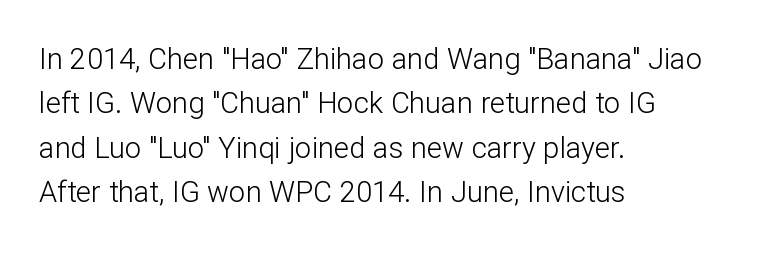
The image shows 29 px light sans-serif type, upright; set left-aligned, normal line spacing (1.53x), normal letter spacing, not underlined; low stroke contrast and a medium x-height.
